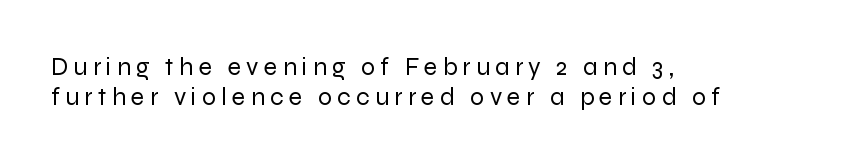
{"italic": "no", "bold": "no", "underline": "no", "align": "left", "line_spacing_ratio": 1.22, "letter_spacing": "wide", "letter_spacing_em": 0.21, "glyph_px": 25}
